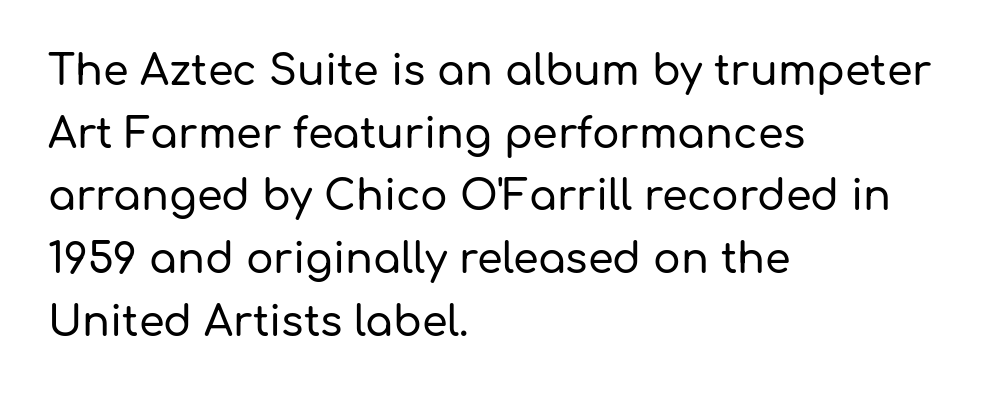
{"serif": "no", "italic": "no", "width": "normal", "stroke_contrast": "low", "x_height": "medium", "monospaced": "no", "underline": "no", "align": "left", "line_spacing": "normal", "line_spacing_ratio": 1.53, "letter_spacing": "normal", "letter_spacing_em": 0.0, "glyph_px": 41}
